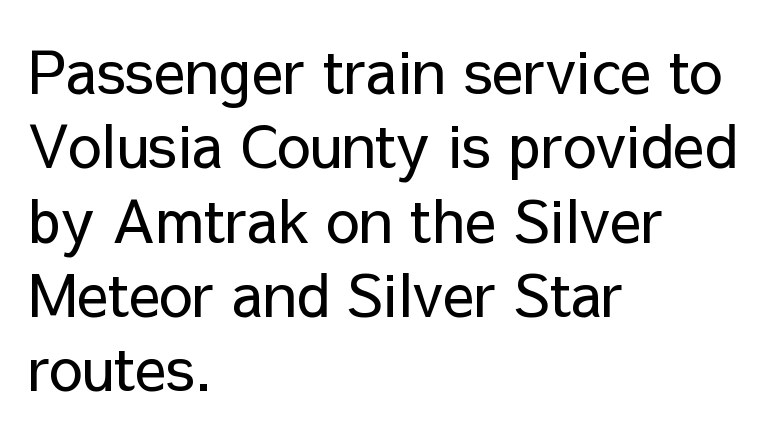
Q: Is the text bold? A: No.
Q: Is the text italic (slanted)? A: No, it is upright.
Q: Is the typeface a serif or a sans-serif typeface? A: Sans-serif.
Q: Is the text underlined? A: No.
Q: How is the paragraph aligned? A: Left-aligned.
Q: Is the spacing between letters normal or unusually wide? A: Normal.
Q: Is the spacing between lines tight, normal or loose? A: Normal.
Q: Width (condensed, normal, or wide)? A: Normal.
Q: Stroke contrast? A: Low.
Q: x-height? A: Medium.
Q: Monospaced? A: No.
